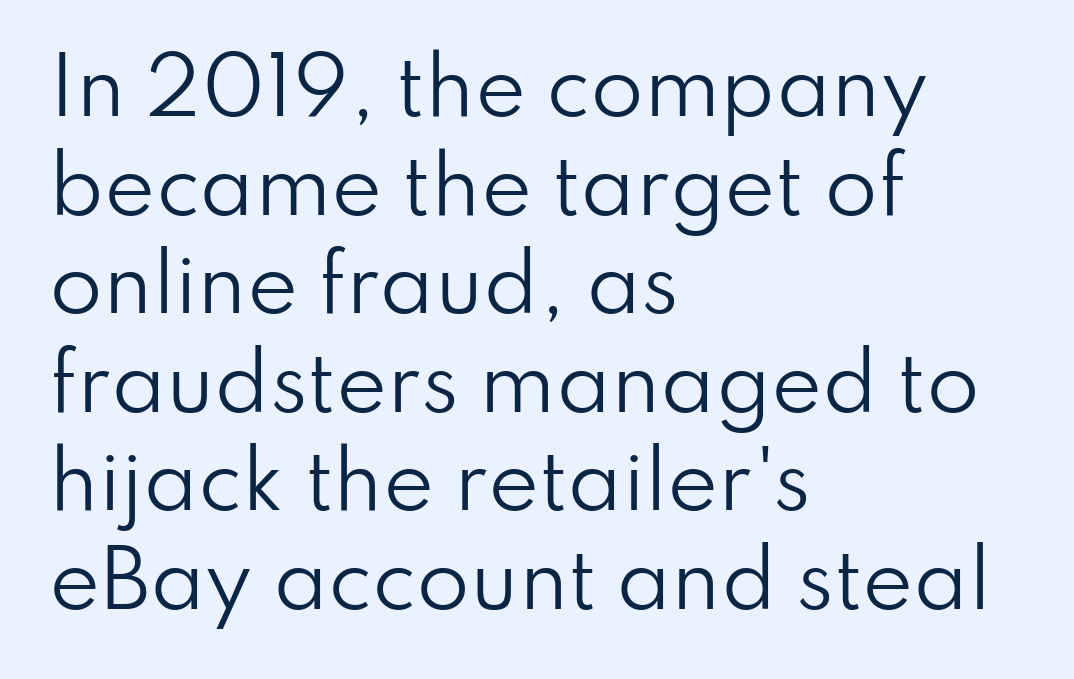
The image shows 77 px regular-weight sans-serif type, upright; set left-aligned, normal line spacing (1.28x), normal letter spacing, not underlined; low stroke contrast and a small x-height.
